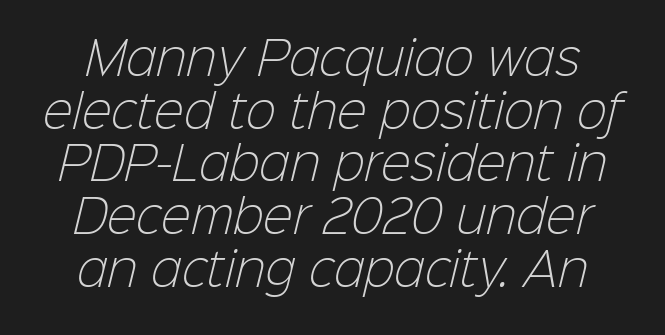
The image shows 45 px light sans-serif type; set line spacing 1.17x, normal letter spacing, not underlined; low stroke contrast and a medium x-height.
